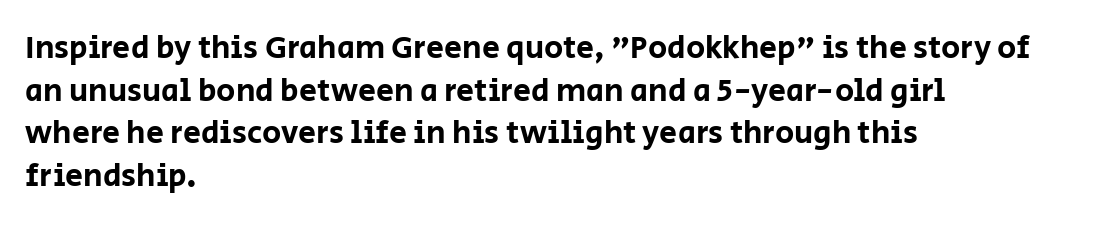
Q: Is the text italic (slanted)? A: No, it is upright.
Q: Is the typeface a serif or a sans-serif typeface? A: Sans-serif.
Q: Is the text underlined? A: No.
Q: How is the paragraph aligned? A: Left-aligned.
Q: Is the spacing between letters normal or unusually wide? A: Normal.
Q: Is the spacing between lines tight, normal or loose? A: Normal.
Q: Width (condensed, normal, or wide)? A: Normal.
Q: Stroke contrast? A: Low.
Q: x-height? A: Large.
Q: Monospaced? A: No.
